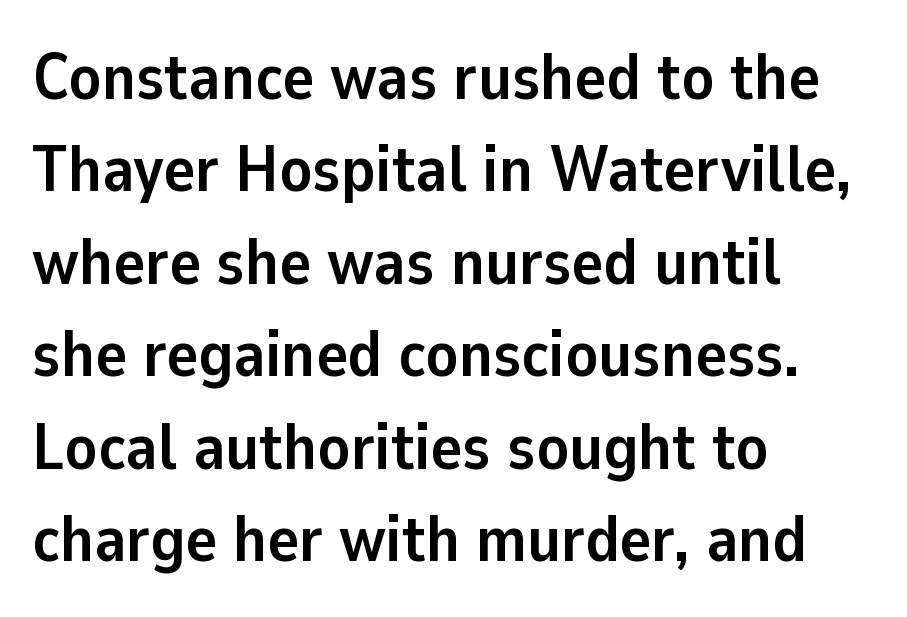
The image shows 66 px semibold sans-serif type, upright; set left-aligned, normal line spacing (1.4x), normal letter spacing, not underlined; low stroke contrast and a medium x-height.
